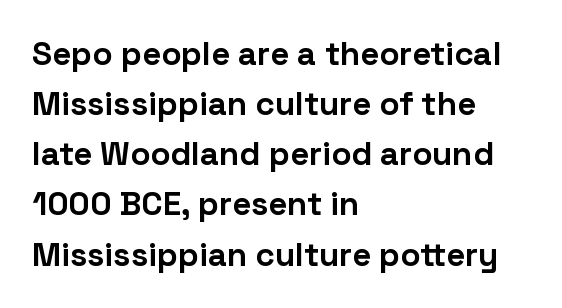
The image shows 33 px bold sans-serif type, upright; set left-aligned, normal line spacing (1.52x), normal letter spacing, not underlined; low stroke contrast and a medium x-height.
